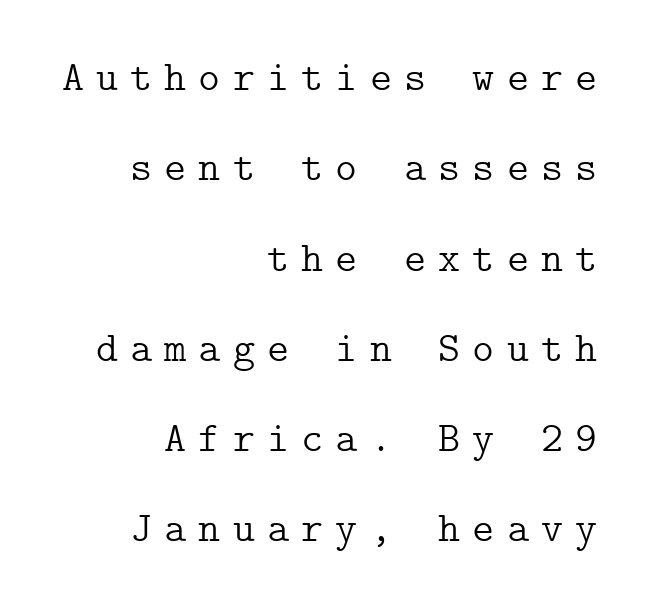
If you drew a line through each stem, it would be perfectly vertical. The compositor pushed each line to the right boundary. This is serif lettering, the kind often seen in printed books. The passage shown is not bold in any degree. Any mark beneath the type? The region is blank. Compared with typical paragraphs, the rows here are farther apart.
